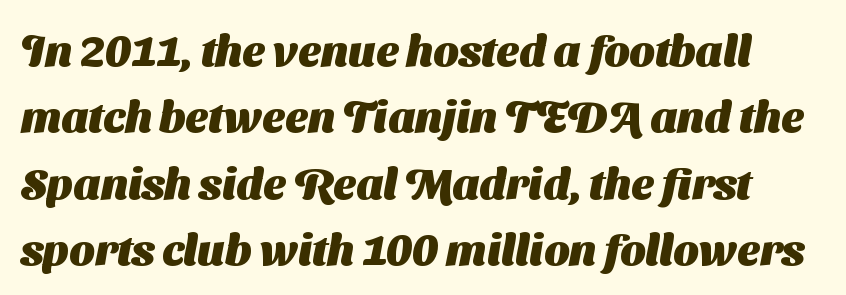
Q: Is the text bold? A: Yes.
Q: Is the typeface a serif or a sans-serif typeface? A: Sans-serif.
Q: Is the text underlined? A: No.
Q: Is the spacing between letters normal or unusually wide? A: Normal.
Q: Is the spacing between lines tight, normal or loose? A: Normal.
Q: Width (condensed, normal, or wide)? A: Normal.
Q: Stroke contrast? A: Medium.
Q: x-height? A: Medium.
Q: Monospaced? A: No.
